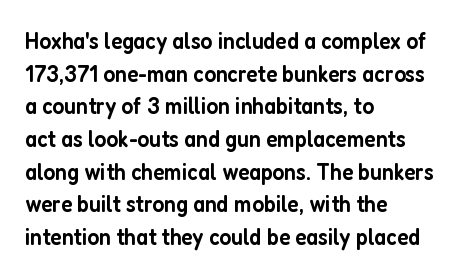
One glance says typical: line gaps are just what's usual. Tracking value appears to be zero — textbook default spacing. Tall strokes in this sample are plumb rather than angled. Firm but not heavy-handed strokes: this text is semibold.
